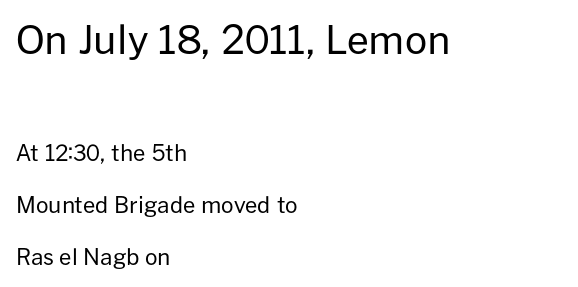
Q: Is the text bold? A: No.
Q: Is the text italic (slanted)? A: No, it is upright.
Q: Is the typeface a serif or a sans-serif typeface? A: Sans-serif.
Q: Is the text underlined? A: No.
Q: How is the paragraph aligned? A: Left-aligned.
Q: Is the spacing between letters normal or unusually wide? A: Normal.
Q: Is the spacing between lines tight, normal or loose? A: Loose.
Q: Which block of text is set in a larger size, the first (top) or the second (bottom)? A: The first (top) one.
Q: Width (condensed, normal, or wide)? A: Normal.
Q: Stroke contrast? A: Low.
Q: x-height? A: Medium.
Q: Monospaced? A: No.
